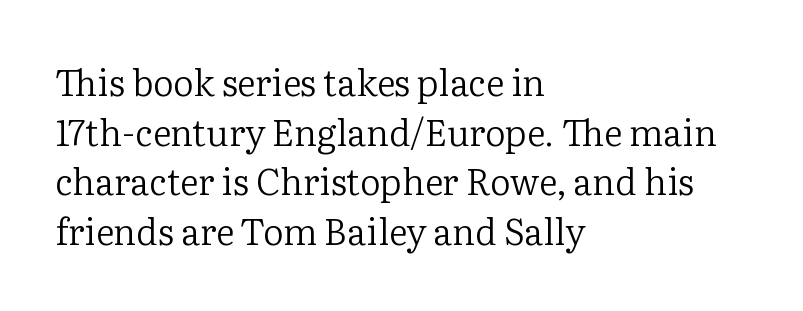
{"serif": "yes", "italic": "no", "bold": "no", "weight": "regular", "width": "normal", "stroke_contrast": "low", "x_height": "medium", "monospaced": "no", "underline": "no", "align": "left", "line_spacing": "normal", "line_spacing_ratio": 1.38, "letter_spacing": "normal", "letter_spacing_em": 0.0, "glyph_px": 36}
